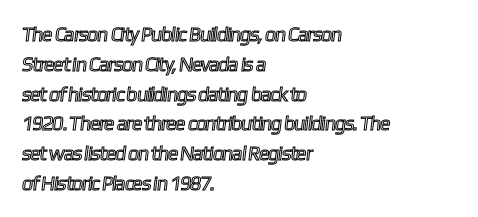
The image shows 20 px text type; set left-aligned, normal line spacing (1.49x), normal letter spacing, not underlined.
